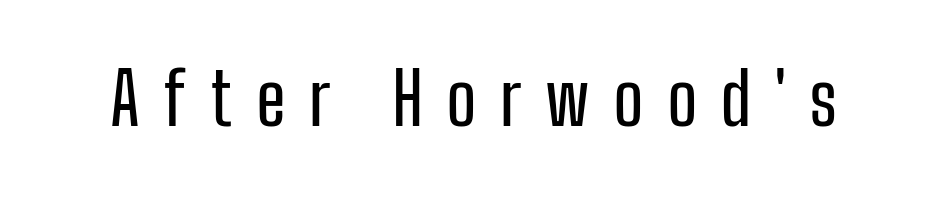
Q: Is the text italic (slanted)? A: No, it is upright.
Q: Is the typeface a serif or a sans-serif typeface? A: Sans-serif.
Q: Is the text underlined? A: No.
Q: Is the spacing between letters normal or unusually wide? A: Unusually wide.
Q: Width (condensed, normal, or wide)? A: Condensed.
Q: Stroke contrast? A: Low.
Q: x-height? A: Medium.
Q: Monospaced? A: No.
